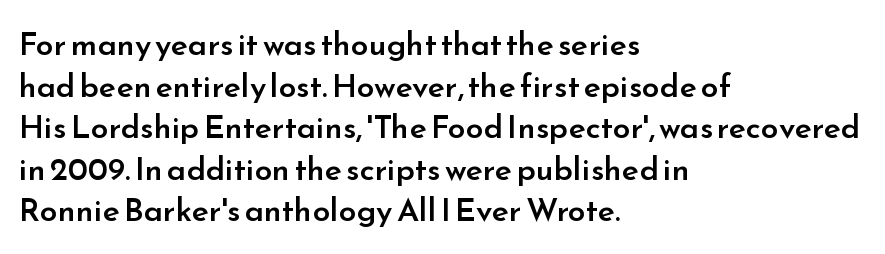
Q: Is the text bold? A: Semi-bold.
Q: Is the text italic (slanted)? A: No, it is upright.
Q: Is the typeface a serif or a sans-serif typeface? A: Sans-serif.
Q: Is the text underlined? A: No.
Q: How is the paragraph aligned? A: Left-aligned.
Q: Is the spacing between letters normal or unusually wide? A: Normal.
Q: Is the spacing between lines tight, normal or loose? A: Normal.
Q: Width (condensed, normal, or wide)? A: Normal.
Q: Stroke contrast? A: Low.
Q: x-height? A: Small.
Q: Monospaced? A: No.
